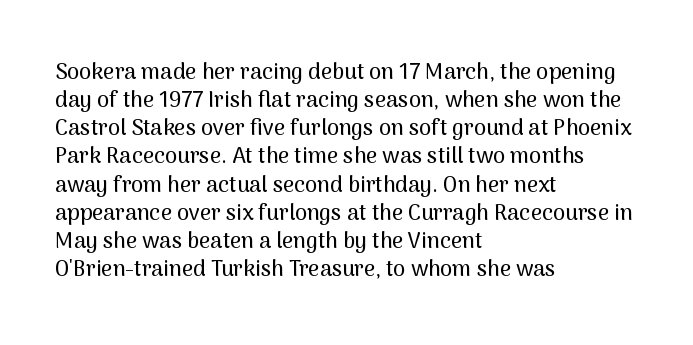
Q: Is the text italic (slanted)? A: No, it is upright.
Q: Is the text underlined? A: No.
Q: How is the paragraph aligned? A: Left-aligned.
Q: Is the spacing between letters normal or unusually wide? A: Normal.
Q: Is the spacing between lines tight, normal or loose? A: Normal.
